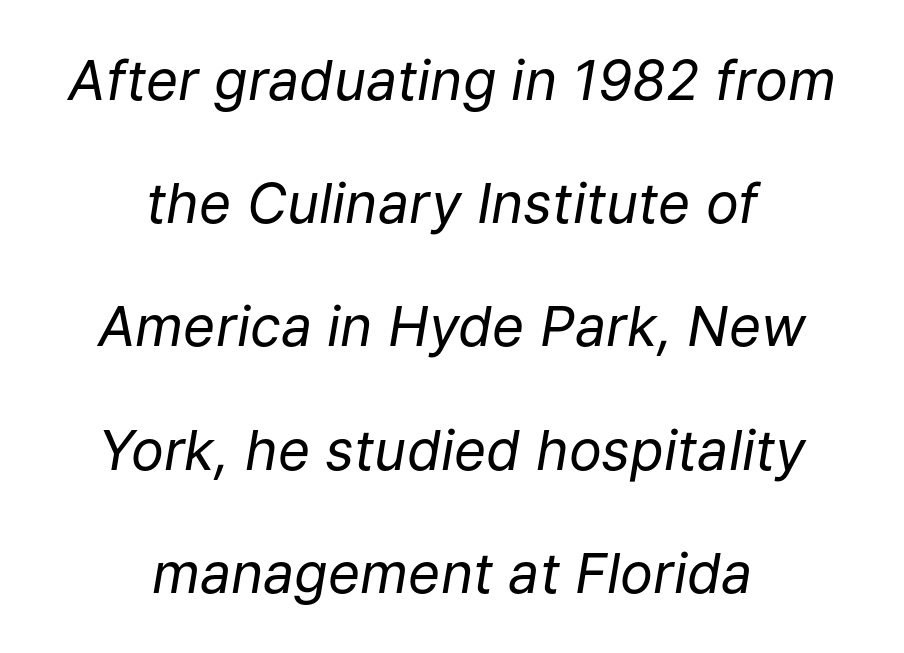
The image shows 55 px regular-weight type, italic (leaning right); set centered, loose line spacing (2.24x), normal letter spacing, not underlined; low stroke contrast and a medium x-height.
